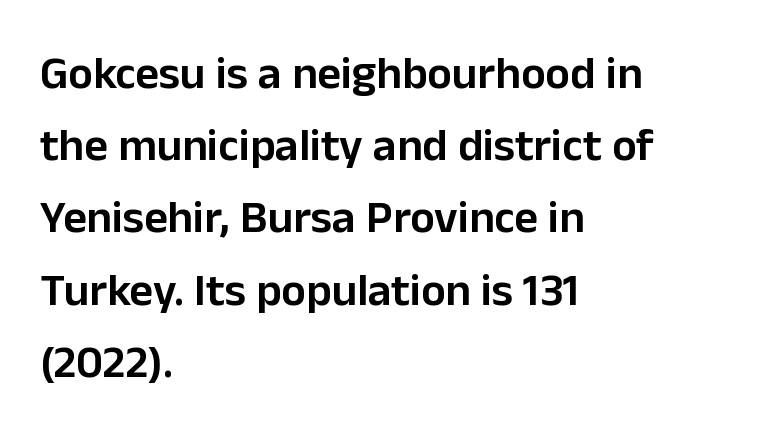
The lines are quadded left. A typesetter would call this proportional, since set widths differ per character. Glyph-to-glyph distance matches everyday printed text. The face used here is a sans, in the tradition of grotesques and geometrics. The vertical gap from one line to the next is medium.
